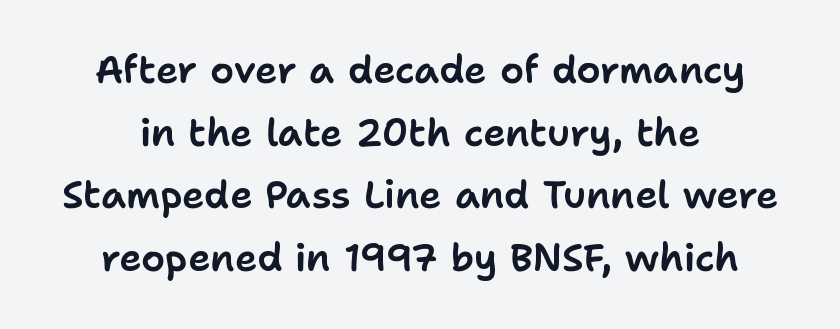
Here the designer chose a conventional face with non-uniform glyph widths. Normally led — the rows are evenly, conventionally spaced. Reading down the block, each line starts at a different indent, mirrored at its end. Does extra space separate the letters? No, they use regular spacing.
